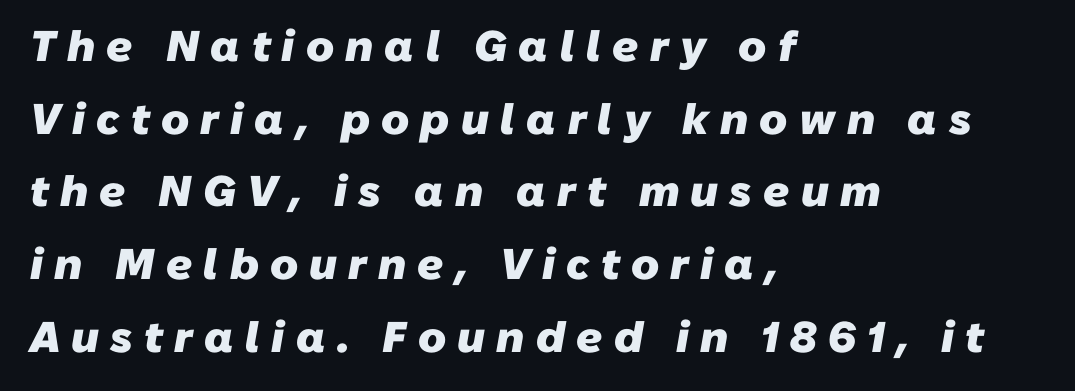
{"serif": "no", "bold": "yes", "weight": "heavy", "width": "normal", "stroke_contrast": "low", "x_height": "medium", "monospaced": "no", "underline": "no", "align": "left", "line_spacing": "normal", "line_spacing_ratio": 1.69, "letter_spacing": "wide", "letter_spacing_em": 0.26, "glyph_px": 43}
